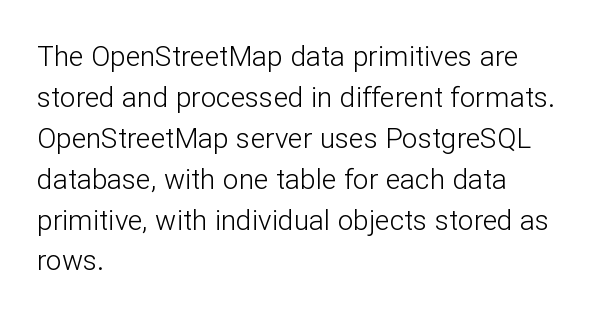
The image shows 28 px light sans-serif type, upright; set left-aligned, normal line spacing (1.46x), normal letter spacing, not underlined; low stroke contrast and a medium x-height.
